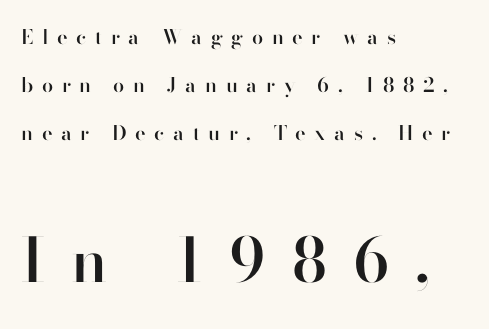
Q: Is the text bold? A: Semi-bold.
Q: Is the text italic (slanted)? A: No, it is upright.
Q: Is the typeface a serif or a sans-serif typeface? A: Sans-serif.
Q: Is the text underlined? A: No.
Q: How is the paragraph aligned? A: Left-aligned.
Q: Is the spacing between letters normal or unusually wide? A: Unusually wide.
Q: Is the spacing between lines tight, normal or loose? A: Loose.
Q: Which block of text is set in a larger size, the first (top) or the second (bottom)? A: The second (bottom) one.
Q: Width (condensed, normal, or wide)? A: Normal.
Q: Stroke contrast? A: High.
Q: x-height? A: Small.
Q: Monospaced? A: No.
